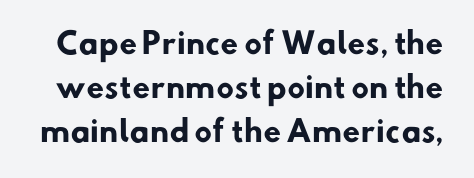
Q: Is the text bold? A: Yes.
Q: Is the typeface a serif or a sans-serif typeface? A: Sans-serif.
Q: Is the text underlined? A: No.
Q: Is the spacing between letters normal or unusually wide? A: Normal.
Q: Is the spacing between lines tight, normal or loose? A: Normal.
Q: Width (condensed, normal, or wide)? A: Normal.
Q: Stroke contrast? A: Low.
Q: x-height? A: Small.
Q: Monospaced? A: No.
